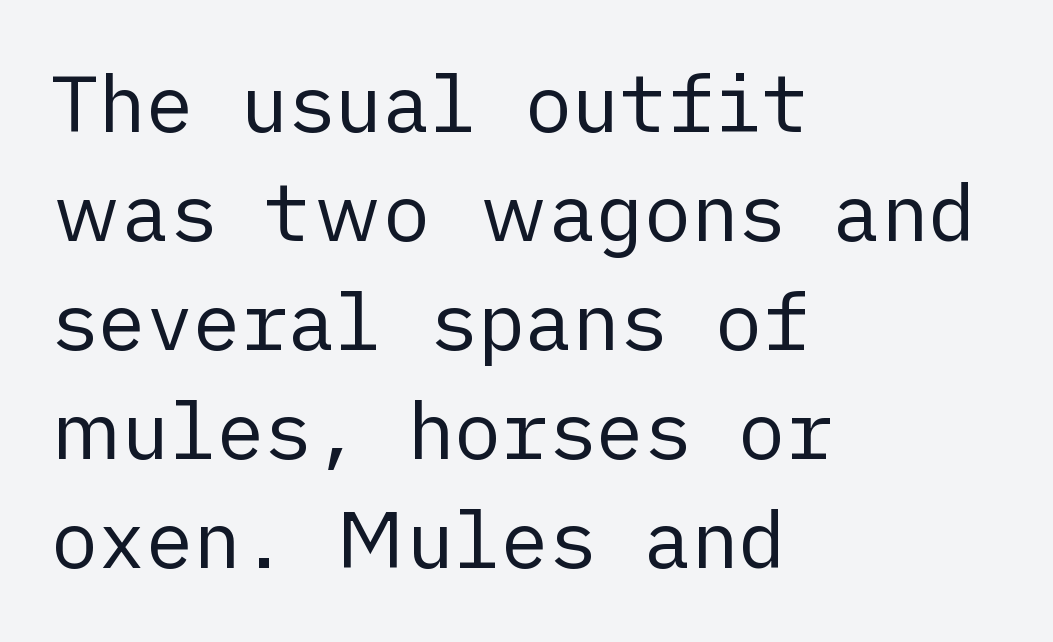
Italic? Not at all — the glyphs are vertical. The letterforms sit shoulder to shoulder at normal distance. Stems here are at most as thick as an everyday book face. The block of text has a typical density, with ordinary space between rows. Stroke terminals: plain, sans-serif.
